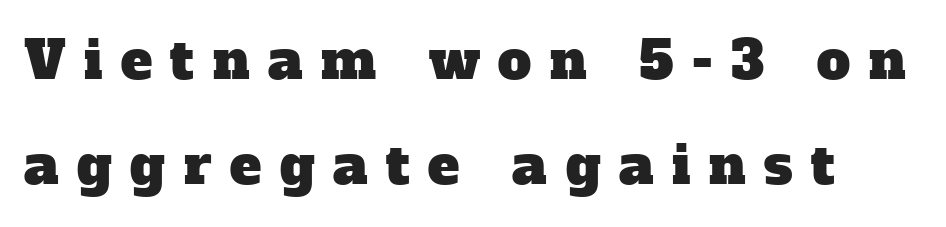
{"serif": "yes", "width": "normal", "stroke_contrast": "low", "x_height": "medium", "monospaced": "no", "underline": "no", "line_spacing": "loose", "line_spacing_ratio": 1.99, "letter_spacing": "wide", "letter_spacing_em": 0.35, "glyph_px": 53}
